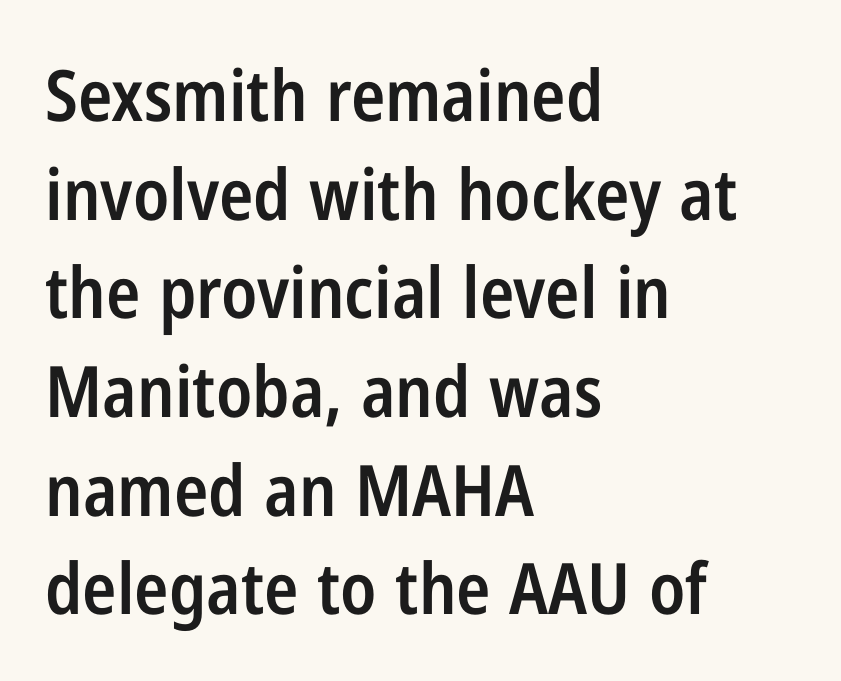
The image shows 71 px semibold, condensed sans-serif type, upright; set left-aligned, normal line spacing (1.39x), normal letter spacing, not underlined; low stroke contrast and a medium x-height.
